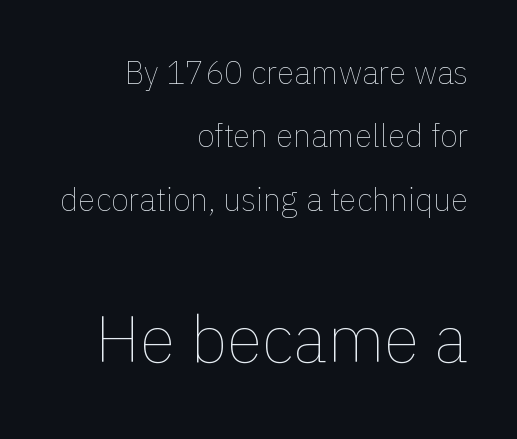
The image shows 65 px thin type, upright; set right-aligned, loose line spacing (1.98x), normal letter spacing, not underlined; the second (bottom) block is 2.03x larger; low stroke contrast and a medium x-height.
